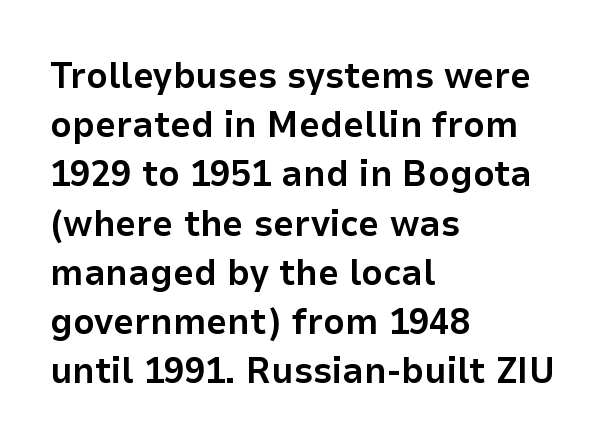
The image shows 37 px bold sans-serif type, upright; set left-aligned, normal line spacing (1.33x), normal letter spacing, not underlined; low stroke contrast and a medium x-height.
